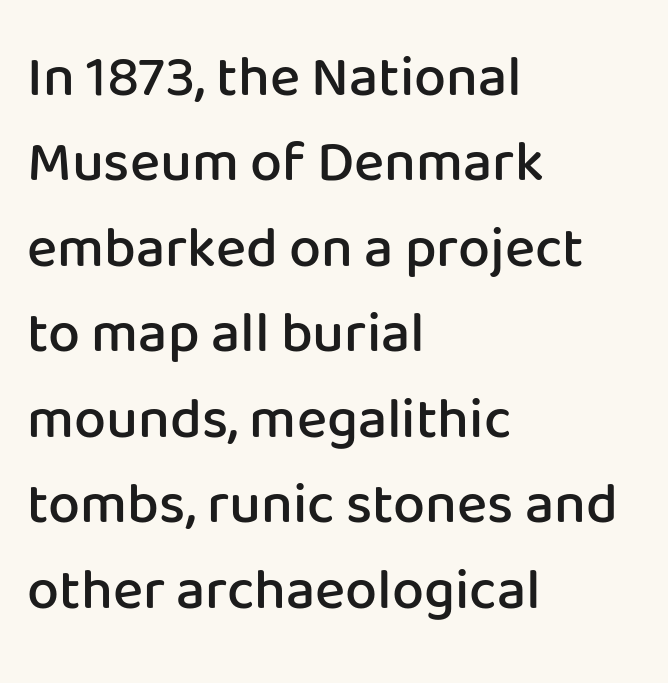
Q: Is the text bold? A: Semi-bold.
Q: Is the text italic (slanted)? A: No, it is upright.
Q: Is the typeface a serif or a sans-serif typeface? A: Sans-serif.
Q: Is the text underlined? A: No.
Q: How is the paragraph aligned? A: Left-aligned.
Q: Is the spacing between letters normal or unusually wide? A: Normal.
Q: Is the spacing between lines tight, normal or loose? A: Normal.
Q: Width (condensed, normal, or wide)? A: Normal.
Q: Stroke contrast? A: Low.
Q: x-height? A: Medium.
Q: Monospaced? A: No.
